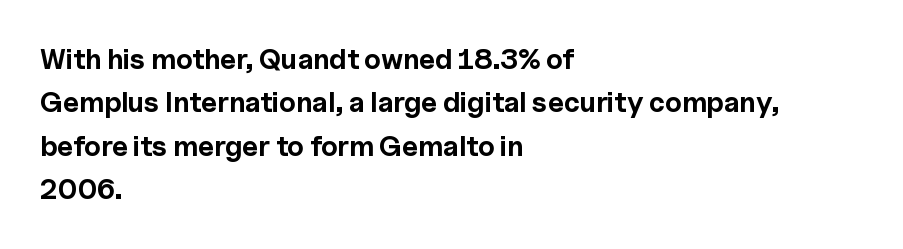
The rendering anchors every line to the left-hand side. Think of a printed novel: that variable character pitch is what you see here. Each glyph is drawn with heavy, bold strokes. The glyphs are unaccompanied by any horizontal stroke below them.
